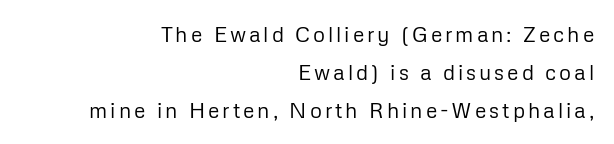
{"italic": "no", "bold": "no", "underline": "no", "align": "right", "line_spacing_ratio": 1.82, "glyph_px": 21}
